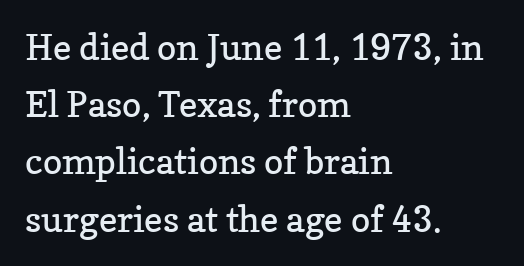
The image shows 36 px regular-weight serif type, upright; set left-aligned, normal line spacing (1.59x), normal letter spacing, not underlined; low stroke contrast and a medium x-height.
